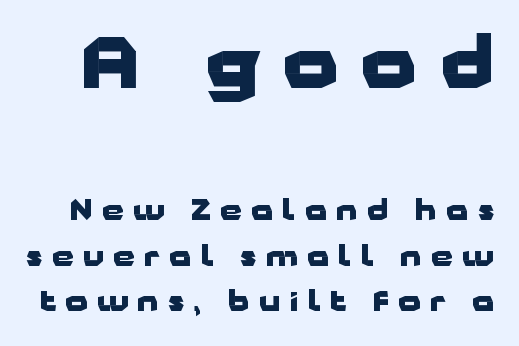
{"serif": "no", "italic": "no", "bold": "yes", "weight": "heavy", "width": "wide", "stroke_contrast": "low", "x_height": "medium", "monospaced": "no", "underline": "no", "line_spacing": "normal", "line_spacing_ratio": 1.62, "letter_spacing": "wide", "letter_spacing_em": 0.33, "larger_block": "first", "size_ratio": 2.5, "glyph_px": 70}
